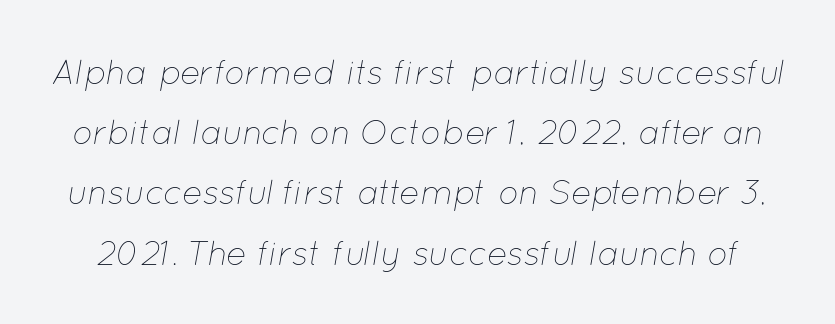
{"italic": "yes", "lean": "right", "slant_degrees": 12, "bold": "no", "weight": "thin", "width": "normal", "stroke_contrast": "low", "x_height": "medium", "monospaced": "no", "underline": "no", "line_spacing_ratio": 1.77, "letter_spacing": "normal", "letter_spacing_em": 0.0, "glyph_px": 34}
